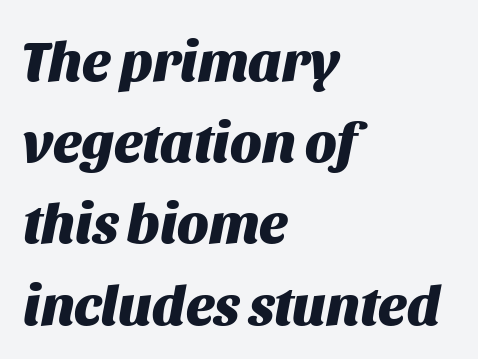
The image shows 56 px heavy type, italic (leaning right); set left-aligned, normal line spacing (1.45x), normal letter spacing, not underlined; medium stroke contrast and a large x-height.
